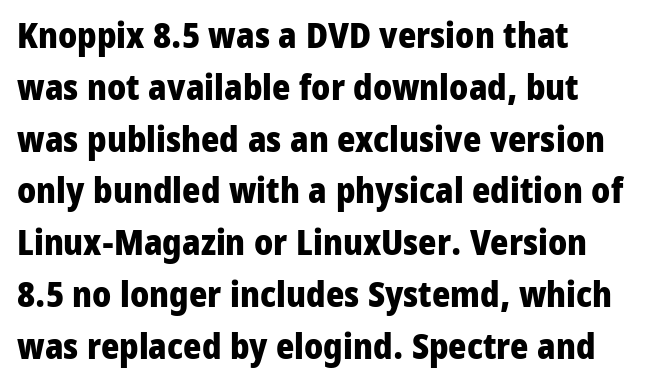
If you drew a ruler down the left edge, every line would touch it. A full-strength bold gives these letters their thick strokes. These lines are composed in type without serifs. Just letters on the line, the space beneath them empty. Leading: standard. Caption: standard tracking, unaltered.
